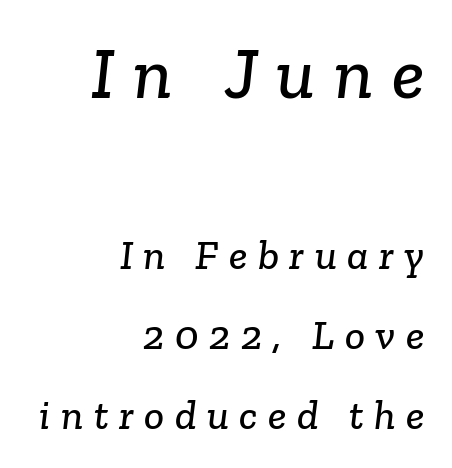
{"serif": "yes", "width": "normal", "stroke_contrast": "low", "x_height": "medium", "monospaced": "no", "underline": "no", "align": "right", "line_spacing": "loose", "line_spacing_ratio": 1.91, "letter_spacing": "wide", "letter_spacing_em": 0.25, "larger_block": "first", "size_ratio": 1.76, "glyph_px": 74}
